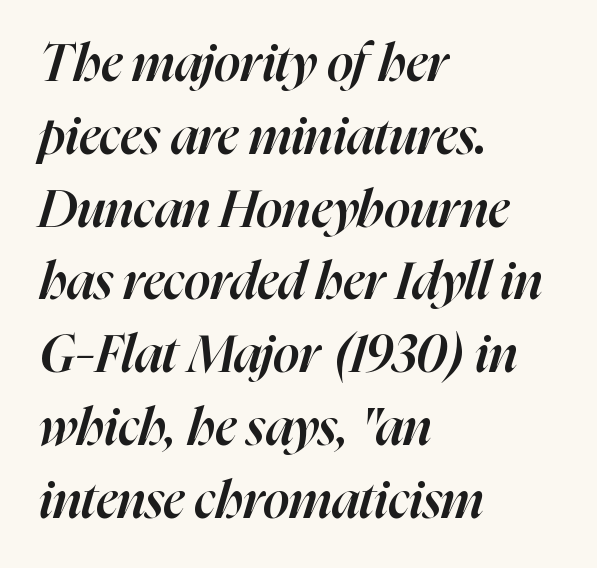
Proportional: the letters do not fall into vertical columns. Normally led — the rows are evenly, conventionally spaced. In terms of weight, the rendering is demibold, just under bold. The zone under the glyphs is completely vacant.
